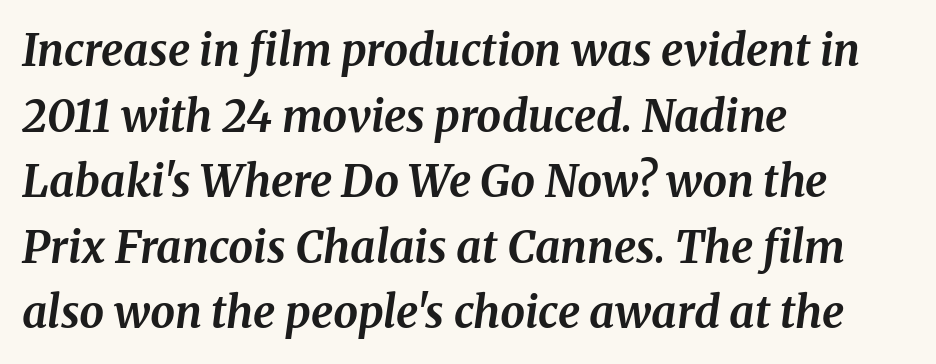
Every row of glyphs begins at an identical x-position on the left. Look at the stroke-to-counter ratio: heavy, a bold. The rendering uses a moderate line-height, typical for paragraphs. Characters follow at the spacing the type designer built in. Any mark beneath the type? The region is blank. Each letter keeps its own natural width here, so spacing adapts to shape.
